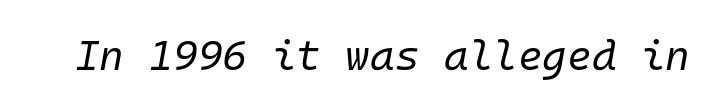
Q: Is the text bold? A: No.
Q: Is the text italic (slanted)? A: Yes, it leans right by about 10 degrees.
Q: Is the text underlined? A: No.
Q: Is the spacing between letters normal or unusually wide? A: Normal.
Q: Width (condensed, normal, or wide)? A: Normal.
Q: Stroke contrast? A: Low.
Q: x-height? A: Medium.
Q: Monospaced? A: Yes.
